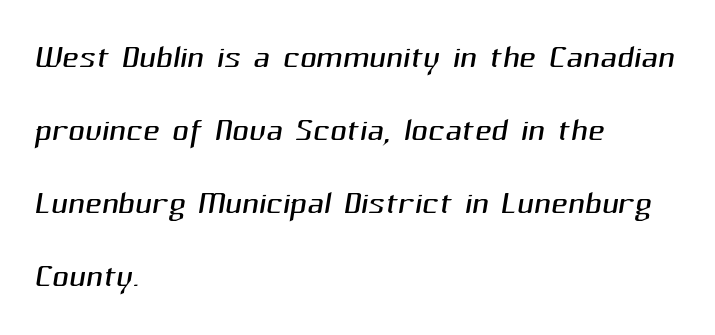
The zone under the glyphs is completely vacant. The letters carry no serifs — their stems end cleanly without finishing strokes. The gaps between neighbouring characters are ordinary and unremarkable. The typesetter chose a ragged-right arrangement here. The block of text has a typical density, with ordinary space between rows.
